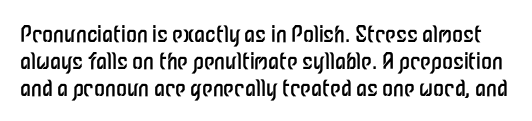
The image shows 22 px text type, upright; set line spacing 1.22x, normal letter spacing, not underlined.
